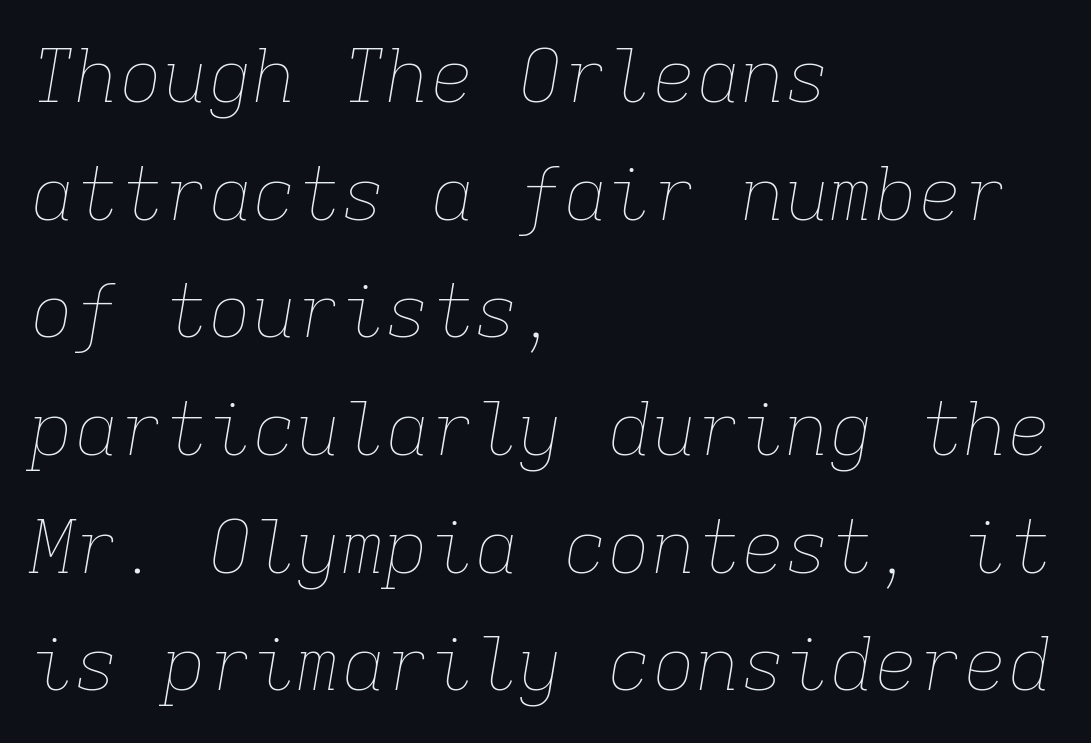
{"italic": "yes", "lean": "right", "slant_degrees": 9, "bold": "no", "weight": "thin", "width": "normal", "stroke_contrast": "low", "x_height": "medium", "monospaced": "yes", "underline": "no", "align": "left", "line_spacing": "normal", "line_spacing_ratio": 1.59, "letter_spacing": "normal", "letter_spacing_em": 0.0, "glyph_px": 74}
